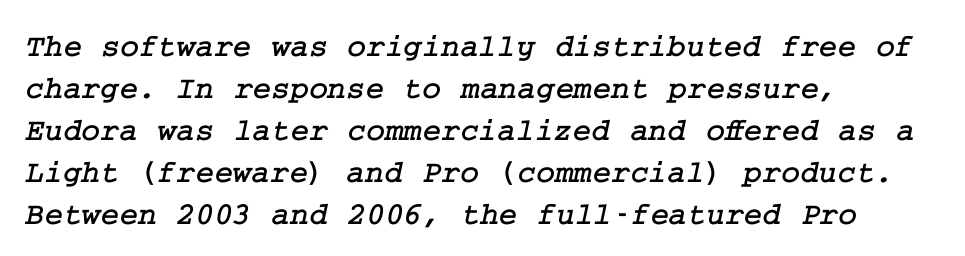
The letters sit at their default tracking, neither squeezed nor spread. You can tell from the footed stems that serif type was used. Letters rest on an invisible, unmarked baseline. Does the copy run flush right? No — it runs flush left. How would I describe the line gaps? Plain and ordinary.
